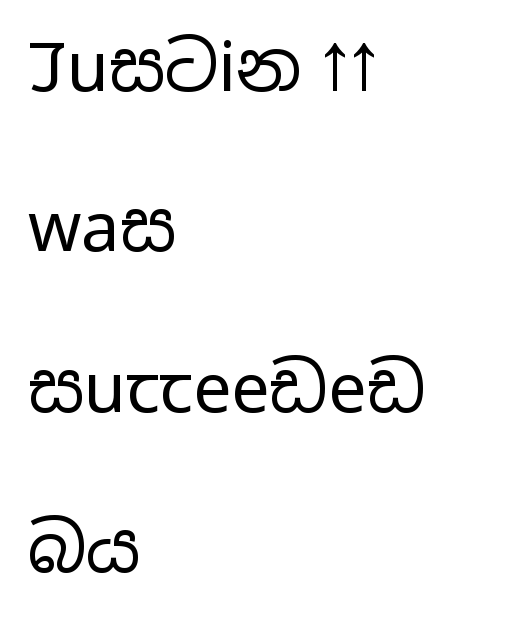
This sample has the flowing, uneven cadence of proportional lettering. Teacher's note: observe the even left margin — that is flush-left alignment. The type sits square on the baseline with zero lean. Characters follow at the spacing the type designer built in. Whoever set this chose breathing room over compactness in the vertical rhythm.
